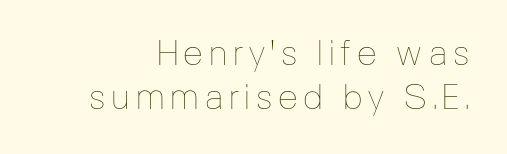
The image shows 35 px thin type, upright; set normal line spacing (1.26x), not underlined; low stroke contrast and a medium x-height.
